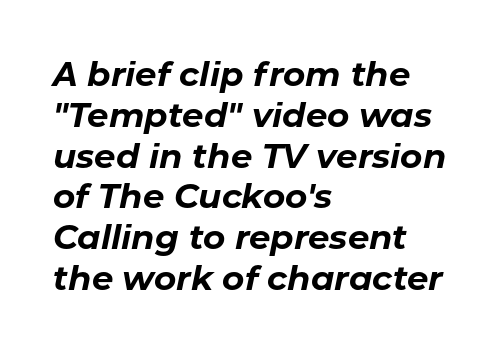
The image shows 34 px bold type, italic (leaning right); set left-aligned, line spacing 1.2x, normal letter spacing, not underlined; low stroke contrast and a medium x-height.
